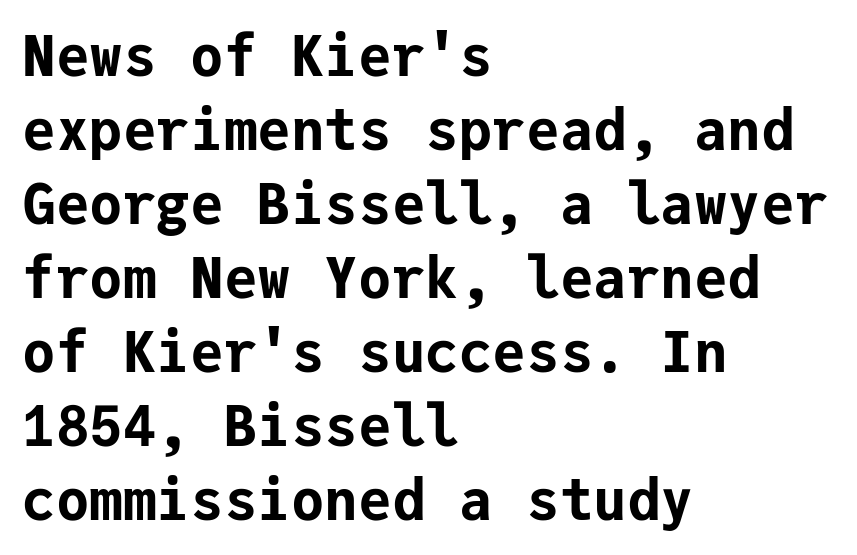
The image shows 56 px bold sans-serif type, upright, monospaced; set left-aligned, normal line spacing (1.32x), normal letter spacing, not underlined; low stroke contrast and a medium x-height.
